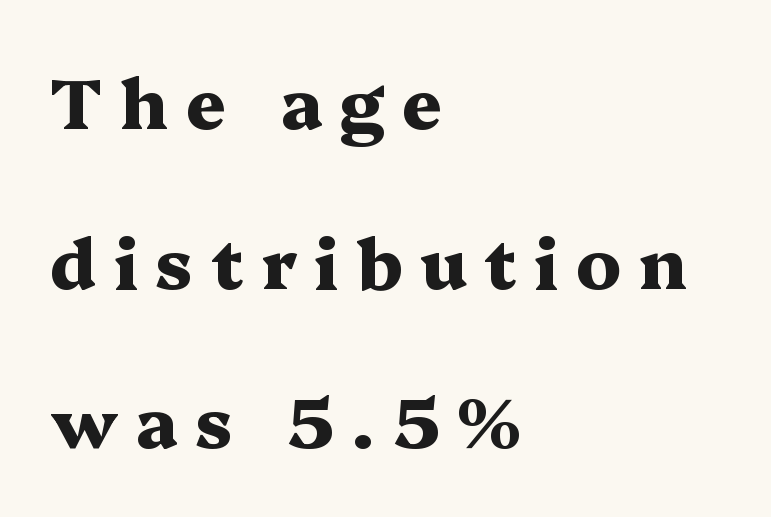
{"serif": "yes", "italic": "no", "bold": "yes", "weight": "heavy", "width": "wide", "stroke_contrast": "medium", "x_height": "medium", "monospaced": "no", "underline": "no", "align": "left", "line_spacing": "loose", "line_spacing_ratio": 2.28, "letter_spacing": "wide", "letter_spacing_em": 0.25, "glyph_px": 70}
